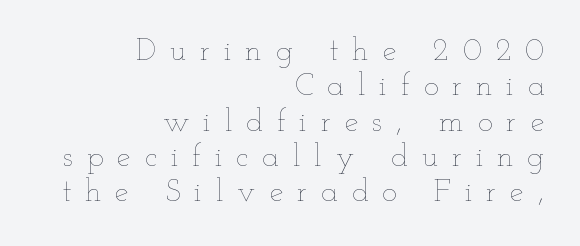
Q: Is the text bold? A: No.
Q: Is the text italic (slanted)? A: No, it is upright.
Q: Is the text underlined? A: No.
Q: How is the paragraph aligned? A: Right-aligned.
Q: Is the spacing between letters normal or unusually wide? A: Unusually wide.
Q: Is the spacing between lines tight, normal or loose? A: Tight.
Q: Width (condensed, normal, or wide)? A: Wide.
Q: Stroke contrast? A: Low.
Q: x-height? A: Small.
Q: Monospaced? A: No.
